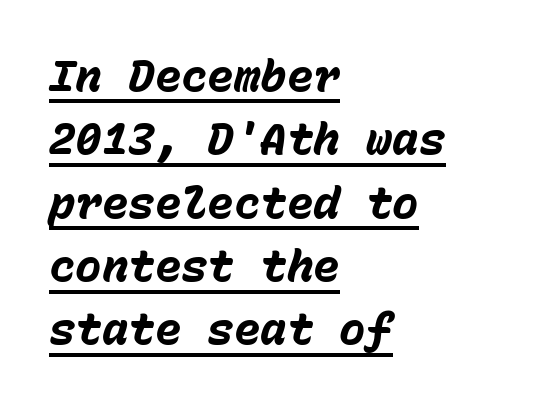
The image shows 44 px heavy type, italic (leaning right), monospaced; set left-aligned, normal line spacing (1.44x), normal letter spacing, underlined; low stroke contrast and a medium x-height.
